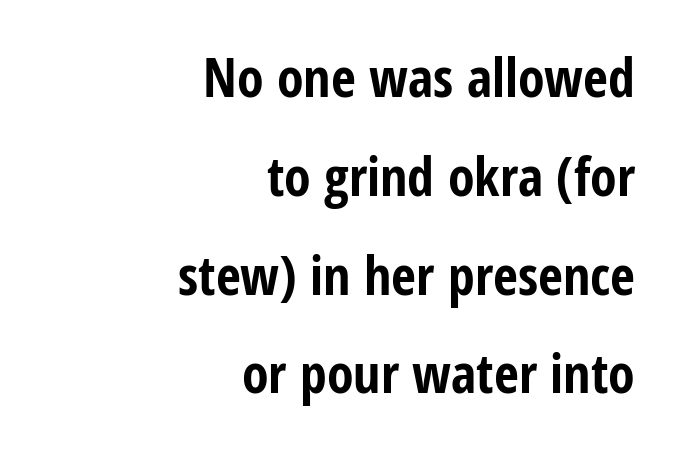
{"serif": "no", "italic": "no", "bold": "yes", "weight": "bold", "width": "condensed", "stroke_contrast": "low", "x_height": "medium", "monospaced": "no", "underline": "no", "align": "right", "line_spacing_ratio": 1.83, "letter_spacing": "normal", "letter_spacing_em": 0.0, "glyph_px": 54}
